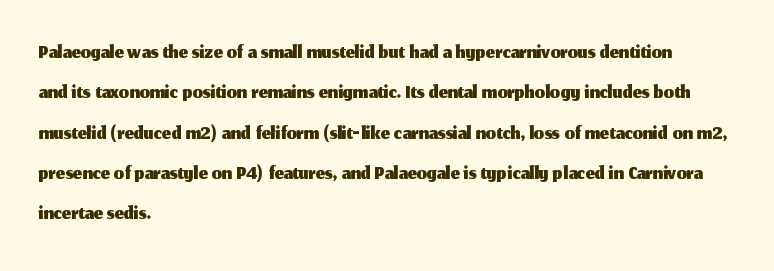
Q: Is the text italic (slanted)? A: No, it is upright.
Q: Is the typeface a serif or a sans-serif typeface? A: Sans-serif.
Q: Is the text underlined? A: No.
Q: How is the paragraph aligned? A: Left-aligned.
Q: Is the spacing between letters normal or unusually wide? A: Normal.
Q: Is the spacing between lines tight, normal or loose? A: Normal.
Q: Width (condensed, normal, or wide)? A: Normal.
Q: Stroke contrast? A: Medium.
Q: x-height? A: Medium.
Q: Monospaced? A: No.
